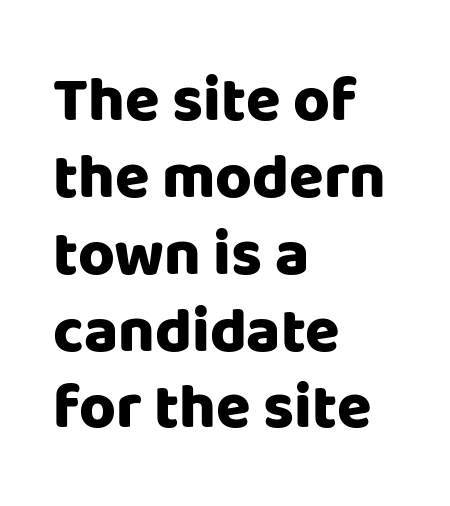
The image shows 63 px heavy sans-serif type, upright; set left-aligned, line spacing 1.22x, normal letter spacing, not underlined; low stroke contrast and a large x-height.
